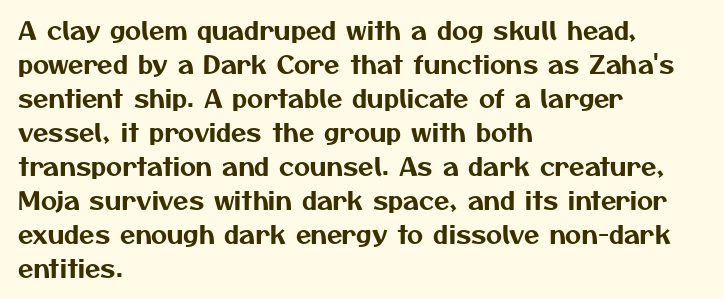
The paragraph shown leans on its left margin. Short note: letters normally spaced. Unmarked baselines from the first word to the last. Line spacing here is normal.
